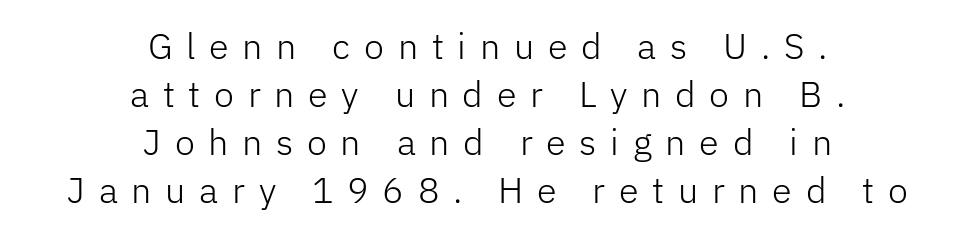
{"serif": "no", "italic": "no", "bold": "no", "weight": "light", "width": "normal", "stroke_contrast": "low", "x_height": "medium", "monospaced": "no", "underline": "no", "align": "center", "line_spacing": "normal", "line_spacing_ratio": 1.33, "letter_spacing": "wide", "letter_spacing_em": 0.38, "glyph_px": 36}
